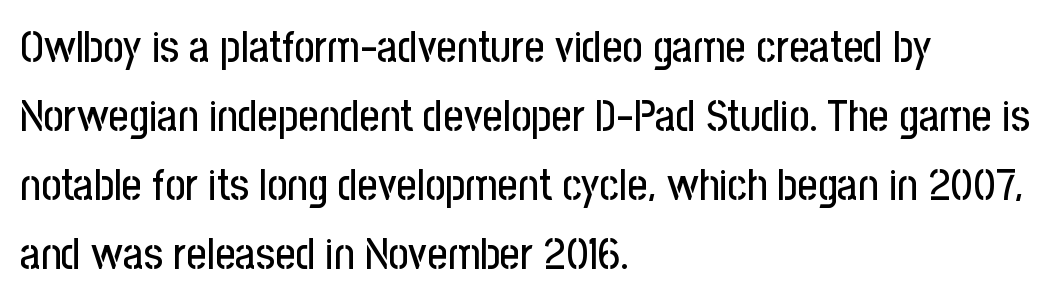
Which margin do the lines hug? The left one — the right edge is uneven. The foot of each line stays bare and open. Interline gaps are of average width in this sample. The letters carry no serifs — their stems end cleanly without finishing strokes. A typesetter would call this proportional, since set widths differ per character. The lettering stays uniformly vertical, giving the passage a roman look.
